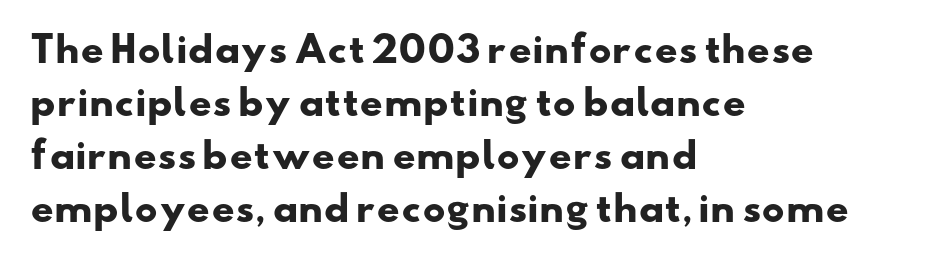
{"serif": "no", "bold": "yes", "weight": "heavy", "width": "wide", "stroke_contrast": "low", "x_height": "small", "monospaced": "no", "underline": "no", "align": "left", "line_spacing": "normal", "line_spacing_ratio": 1.47, "letter_spacing": "normal", "letter_spacing_em": 0.0, "glyph_px": 36}
